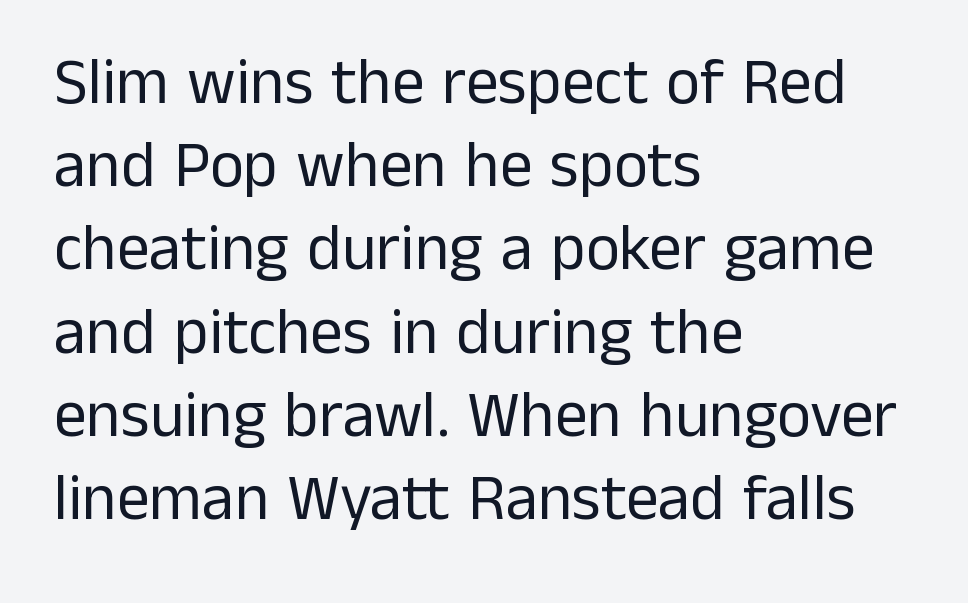
{"serif": "no", "italic": "no", "bold": "no", "weight": "regular", "width": "normal", "stroke_contrast": "low", "x_height": "medium", "monospaced": "no", "underline": "no", "align": "left", "line_spacing": "normal", "line_spacing_ratio": 1.28, "letter_spacing": "normal", "letter_spacing_em": 0.0, "glyph_px": 65}
